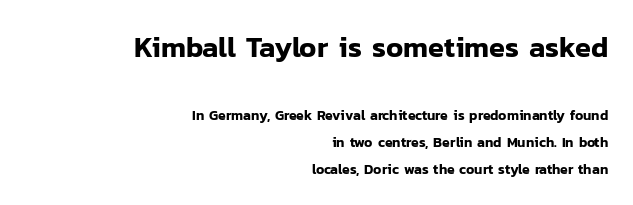
Type size steps down from the first block to the second. Quick note: not italic, upright. These lines are set flush right with a ragged left edge. Looks like regular typesetting: each glyph gets only the width it needs.
